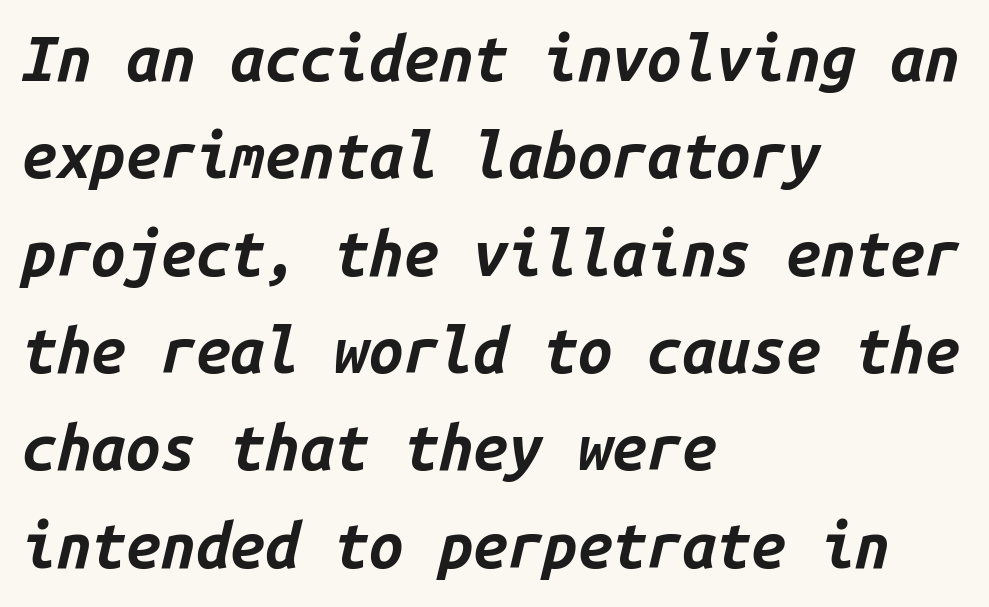
The image shows 62 px bold type, italic (leaning right), monospaced; set left-aligned, normal line spacing (1.57x), normal letter spacing, not underlined; low stroke contrast and a medium x-height.
